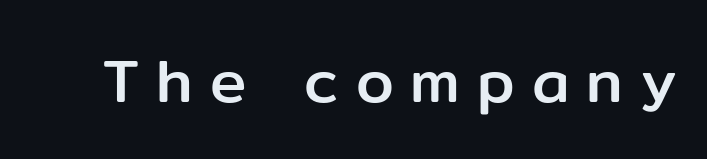
Q: Is the text italic (slanted)? A: No, it is upright.
Q: Is the typeface a serif or a sans-serif typeface? A: Sans-serif.
Q: Is the text underlined? A: No.
Q: Is the spacing between letters normal or unusually wide? A: Unusually wide.
Q: Width (condensed, normal, or wide)? A: Normal.
Q: Stroke contrast? A: Low.
Q: x-height? A: Medium.
Q: Monospaced? A: No.
